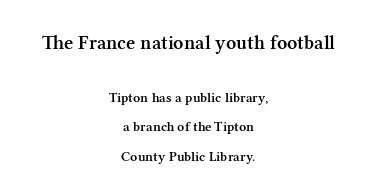
{"italic": "no", "bold": "semi", "underline": "no", "align": "center", "line_spacing": "loose", "line_spacing_ratio": 2.1, "letter_spacing": "normal", "letter_spacing_em": 0.0, "larger_block": "first", "size_ratio": 1.43, "glyph_px": 20}
